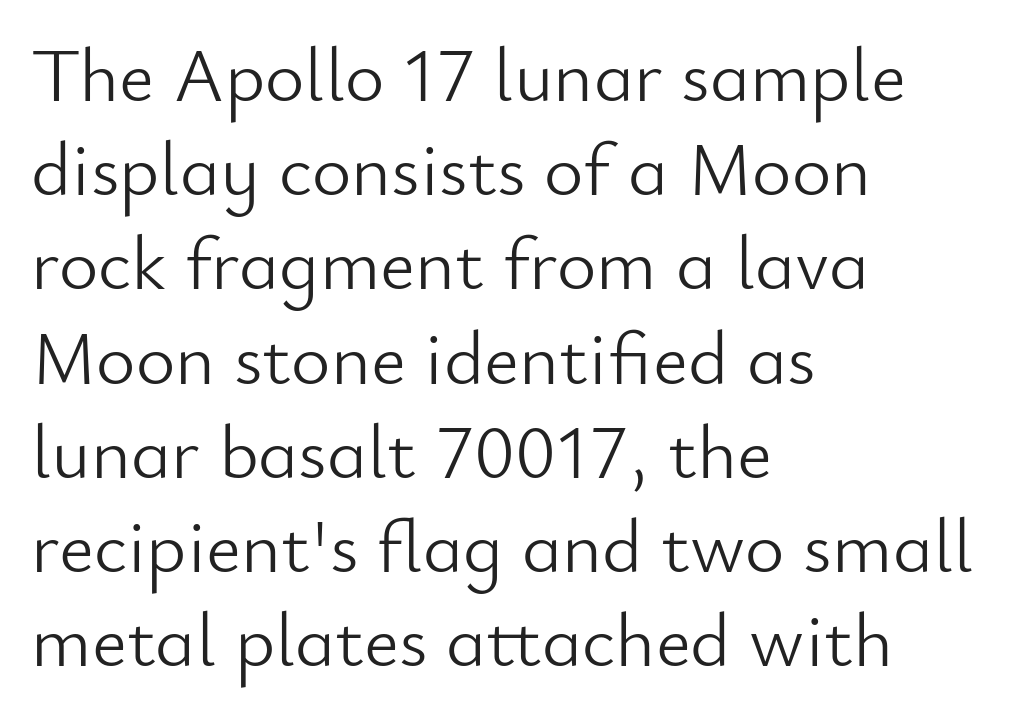
Q: Is the text bold? A: No.
Q: Is the text italic (slanted)? A: No, it is upright.
Q: Is the typeface a serif or a sans-serif typeface? A: Sans-serif.
Q: Is the text underlined? A: No.
Q: How is the paragraph aligned? A: Left-aligned.
Q: Is the spacing between letters normal or unusually wide? A: Normal.
Q: Width (condensed, normal, or wide)? A: Normal.
Q: Stroke contrast? A: Low.
Q: x-height? A: Small.
Q: Monospaced? A: No.
